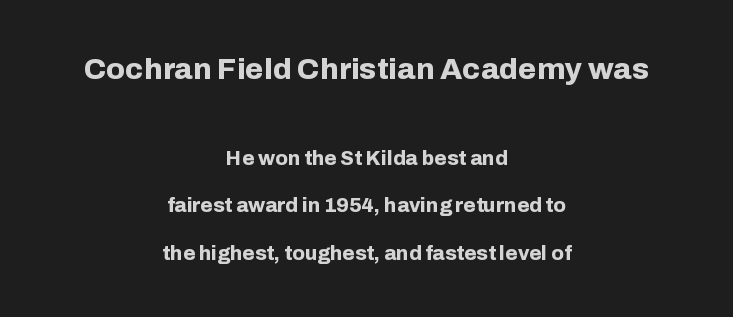
Of the two passages, the one on top uses the larger point size. Pretty heavy lettering here — definitely bold. These lines keep a tight, regular rhythm from letter to letter. The axis of the letterforms is exactly vertical.
